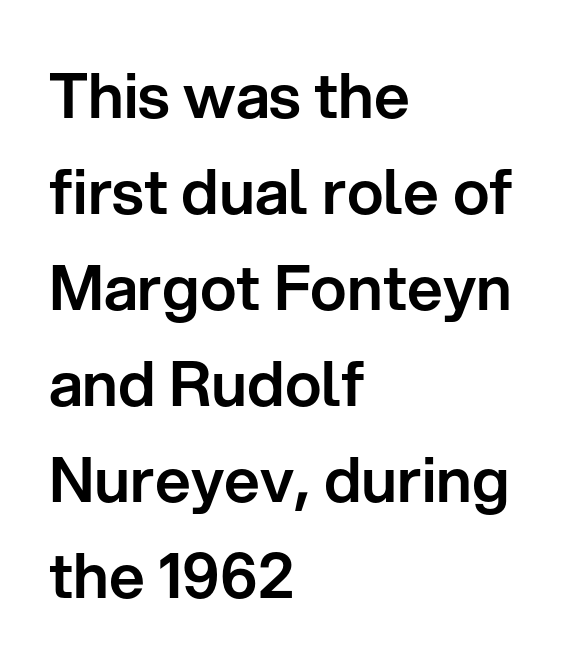
Interline gaps are of average width in this sample. The designer went with a sans here, leaving each stem footless. Underlining? Definitely not there. The font's upright variant was chosen for this text.
